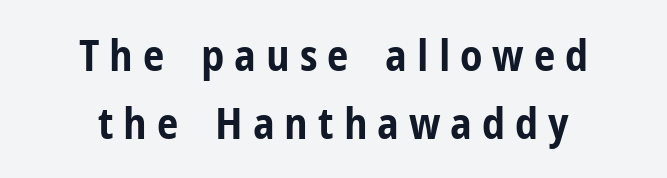
The image shows 43 px bold, condensed sans-serif type, upright; set centered, normal line spacing (1.59x), unusually wide letter spacing (+0.23 em), not underlined; low stroke contrast and a medium x-height.
